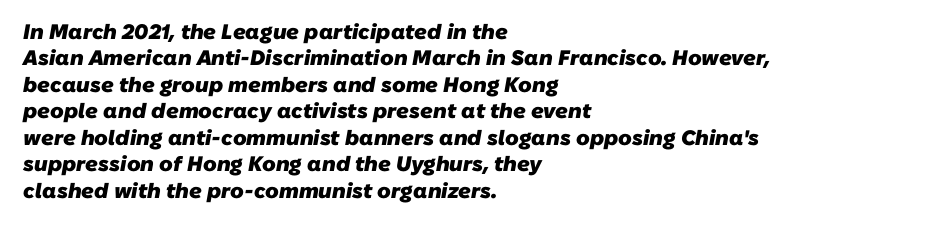
The image shows 21 px bold type; set left-aligned, normal line spacing (1.26x), normal letter spacing, not underlined.
